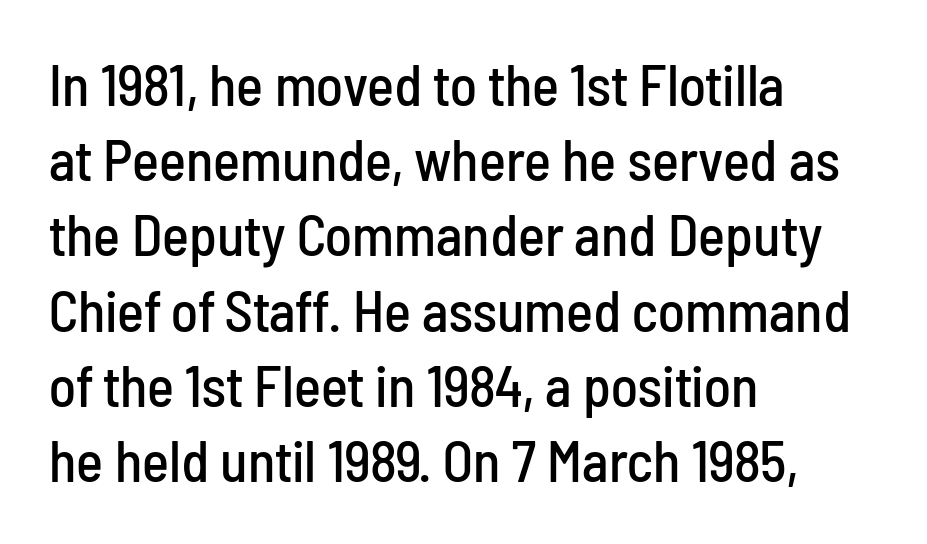
You could not count columns in this text — the font is proportionally spaced. Honestly, the row spacing looks completely unremarkable. A classic flush-left, rag-right setting is used for this passage. Characters remain perfectly vertical along every line. This rendering features lettering with no underline.
